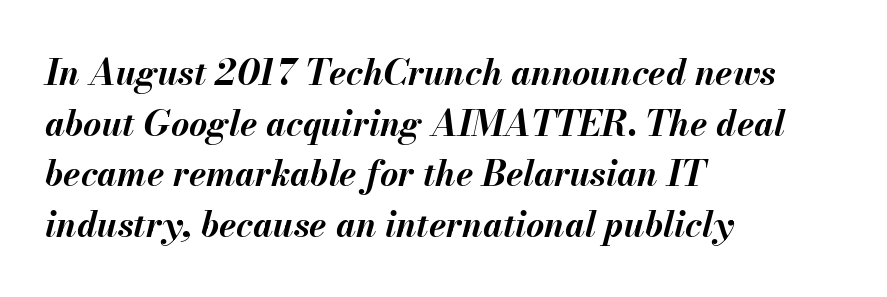
Q: Is the text bold? A: Yes.
Q: Is the text italic (slanted)? A: Yes, it leans right by about 13 degrees.
Q: Is the text underlined? A: No.
Q: How is the paragraph aligned? A: Left-aligned.
Q: Is the spacing between letters normal or unusually wide? A: Normal.
Q: Is the spacing between lines tight, normal or loose? A: Normal.
Q: Width (condensed, normal, or wide)? A: Normal.
Q: Stroke contrast? A: Medium.
Q: x-height? A: Small.
Q: Monospaced? A: No.
